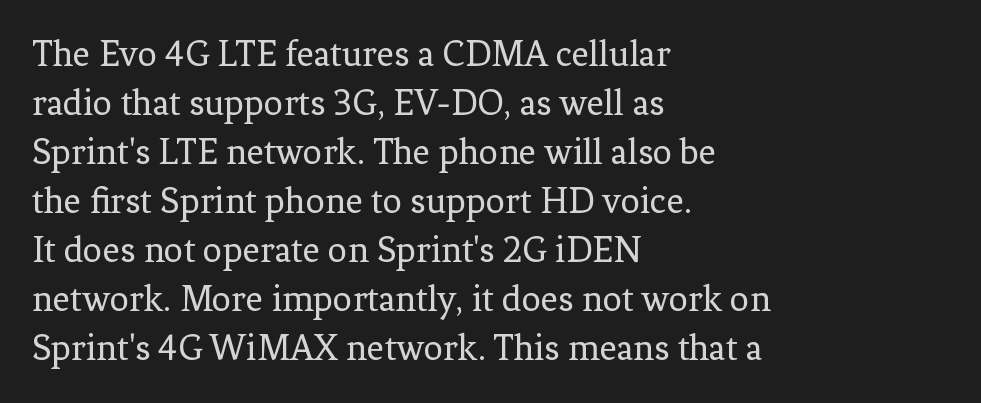
The image shows 38 px regular-weight serif type, upright; set left-aligned, normal line spacing (1.29x), normal letter spacing, not underlined; low stroke contrast and a medium x-height.
